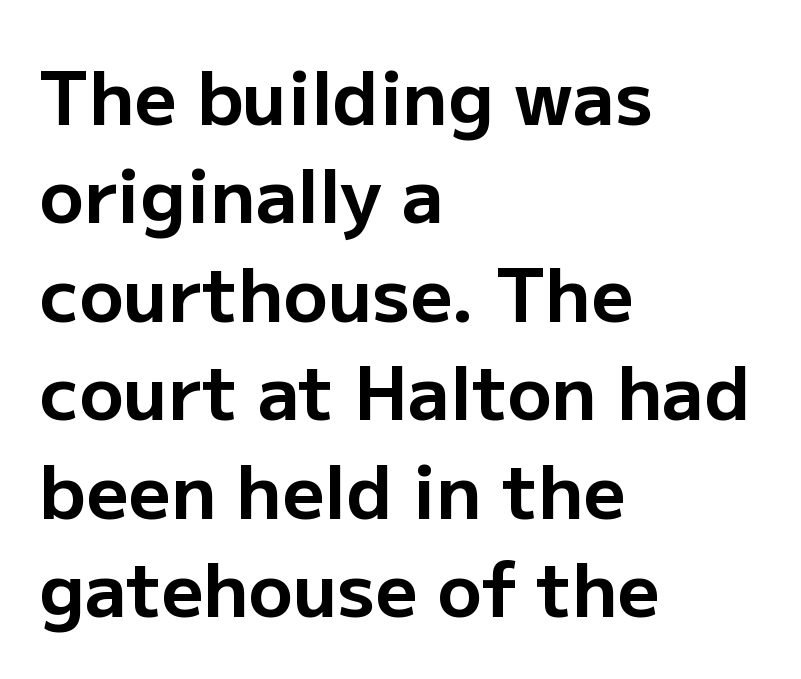
Typographically, this falls in the sans-serif category. You could not count columns in this text — the font is proportionally spaced. Teacher's note: observe the even left margin — that is flush-left alignment. Nobody touched the tracking dial on this one.
